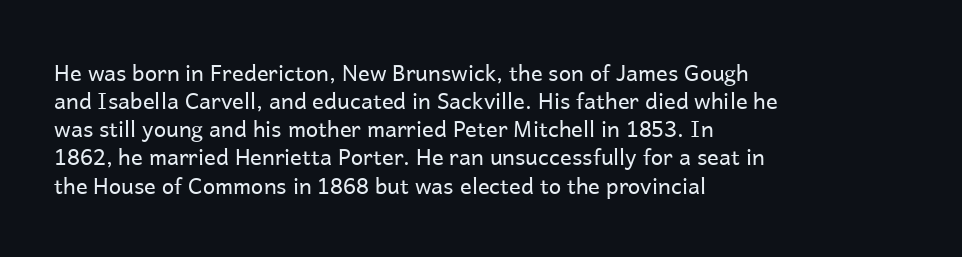
Q: Is the text bold? A: No.
Q: Is the text italic (slanted)? A: No, it is upright.
Q: Is the text underlined? A: No.
Q: How is the paragraph aligned? A: Left-aligned.
Q: Is the spacing between letters normal or unusually wide? A: Normal.
Q: Is the spacing between lines tight, normal or loose? A: Normal.
